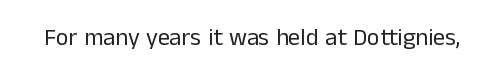
{"italic": "no", "bold": "no", "underline": "no", "letter_spacing": "normal", "letter_spacing_em": 0.0, "glyph_px": 24}
